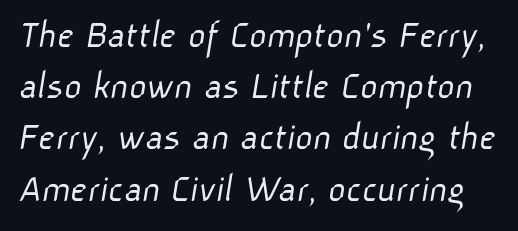
{"serif": "no", "bold": "no", "weight": "light", "width": "normal", "stroke_contrast": "low", "x_height": "medium", "monospaced": "no", "underline": "no", "line_spacing_ratio": 1.22, "letter_spacing": "normal", "letter_spacing_em": 0.0, "glyph_px": 42}
